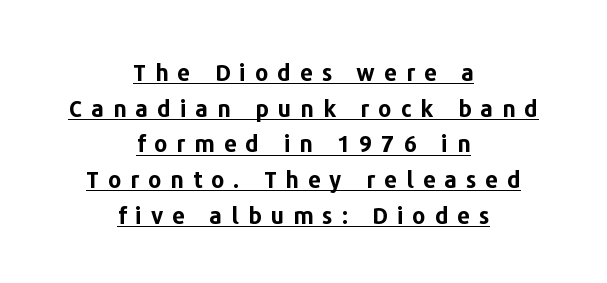
{"italic": "no", "bold": "yes", "underline": "yes", "align": "center", "line_spacing": "normal", "line_spacing_ratio": 1.55, "letter_spacing": "wide", "letter_spacing_em": 0.39, "glyph_px": 23}
